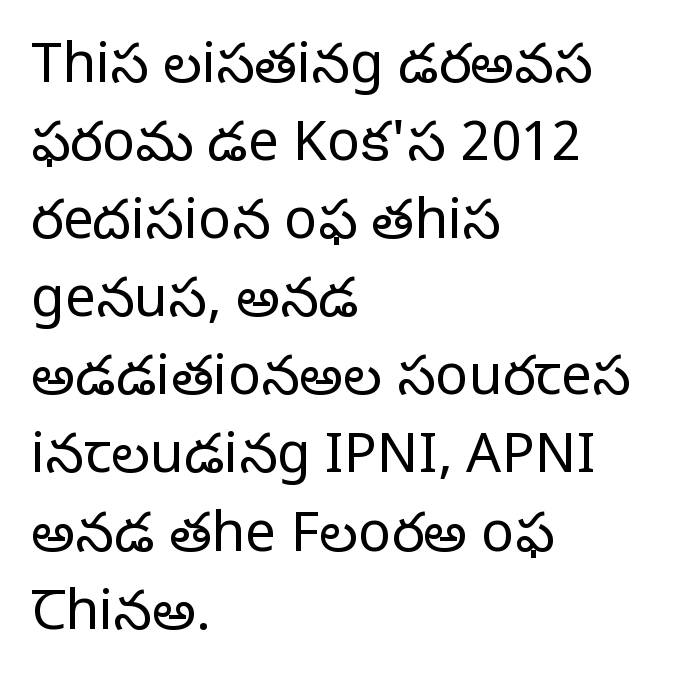
Each letter keeps its own natural width here, so spacing adapts to shape. The string is rendered with underlining switched off. The rendering keeps characters at their native spacing. Casual observation: everything's shoved over to the left. Regarding serifs, this sample has them.
